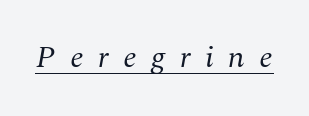
The image shows 31 px regular-weight serif type, italic (leaning right); set unusually wide letter spacing (+0.47 em), underlined; medium stroke contrast and a medium x-height.
